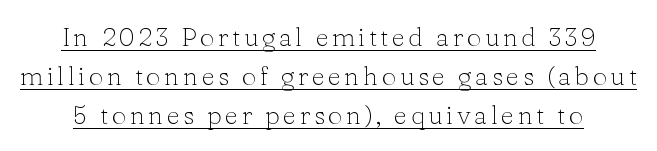
The image shows 26 px text type, upright; set normal line spacing (1.5x), underlined.
